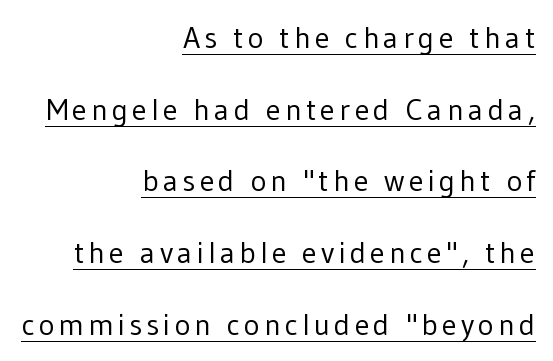
{"serif": "no", "italic": "no", "bold": "no", "weight": "regular", "width": "normal", "stroke_contrast": "low", "x_height": "medium", "monospaced": "no", "underline": "yes", "align": "right", "line_spacing": "loose", "line_spacing_ratio": 2.39, "glyph_px": 30}
